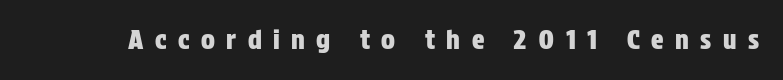
{"italic": "no", "underline": "no", "letter_spacing": "wide", "letter_spacing_em": 0.44, "glyph_px": 26}
